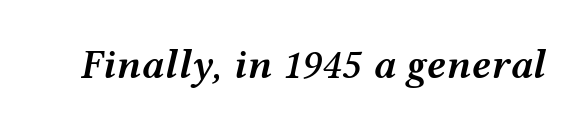
Q: Is the text bold? A: Semi-bold.
Q: Is the text italic (slanted)? A: Yes, it leans right by about 12 degrees.
Q: Is the text underlined? A: No.
Q: Is the spacing between letters normal or unusually wide? A: Normal.
Q: Width (condensed, normal, or wide)? A: Wide.
Q: Stroke contrast? A: Medium.
Q: x-height? A: Medium.
Q: Monospaced? A: No.
